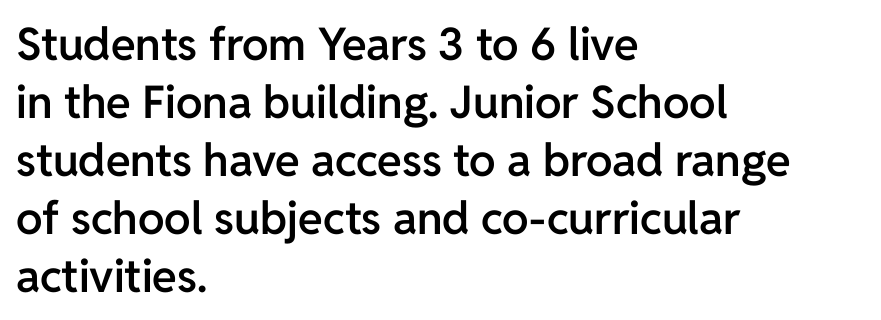
Standard letterfit; no display-style spreading of the glyphs. Leading: standard. The text block is weighted toward the left margin, trailing off unevenly rightward. Think of a printed novel: that variable character pitch is what you see here.
